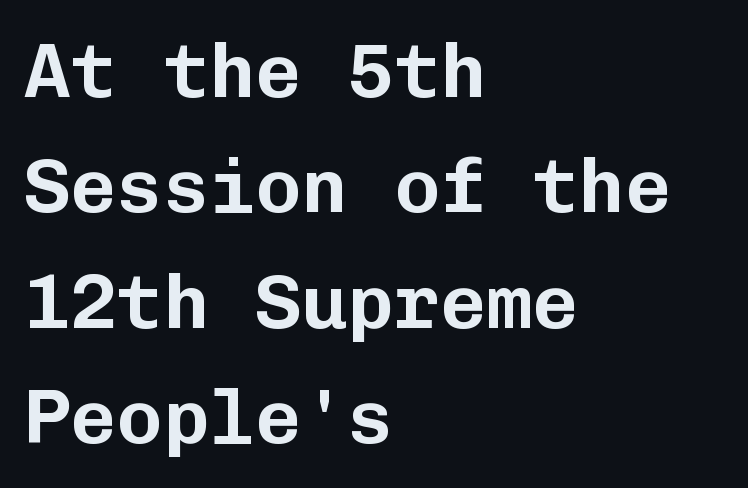
The passage is arranged the way most books set body copy — flush left. Here the designer chose a console-style face with uniform glyph widths. Only glyphs here, with clear space below each row. Ordinary non-slanted type is in use. Students, observe: this is what conventionally led text looks like. Does the type have serifs? No, each stem ends abruptly.
